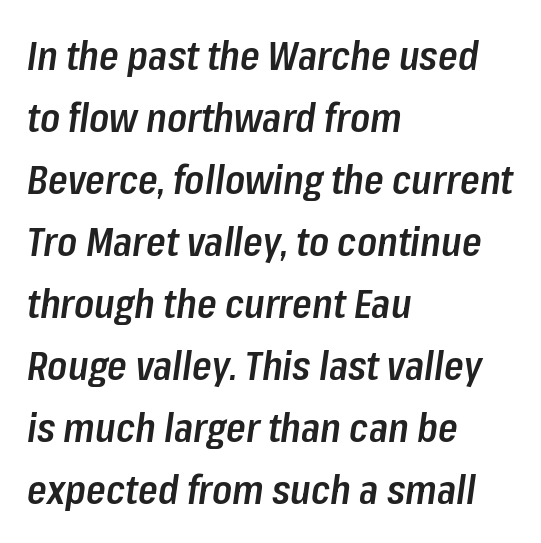
Q: Is the text bold? A: Semi-bold.
Q: Is the text italic (slanted)? A: Yes, it leans right by about 8 degrees.
Q: Is the text underlined? A: No.
Q: How is the paragraph aligned? A: Left-aligned.
Q: Is the spacing between letters normal or unusually wide? A: Normal.
Q: Is the spacing between lines tight, normal or loose? A: Normal.
Q: Width (condensed, normal, or wide)? A: Condensed.
Q: Stroke contrast? A: Low.
Q: x-height? A: Medium.
Q: Monospaced? A: No.
